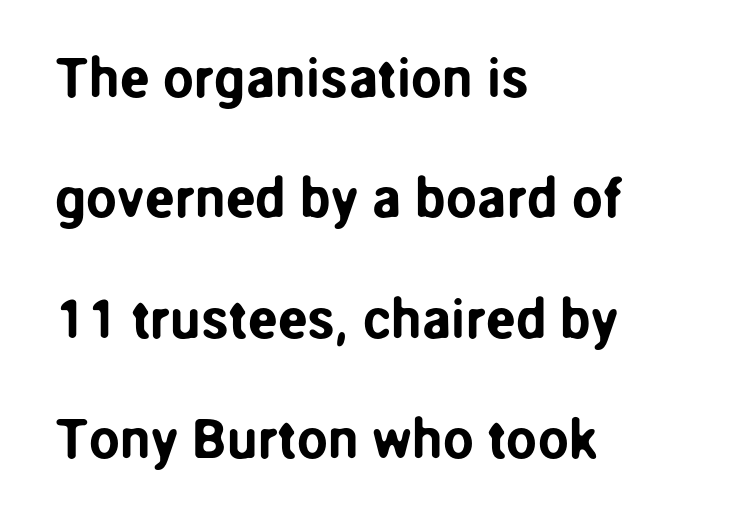
{"serif": "no", "italic": "no", "width": "normal", "stroke_contrast": "low", "x_height": "medium", "monospaced": "no", "underline": "no", "align": "left", "line_spacing": "loose", "line_spacing_ratio": 2.19, "letter_spacing": "normal", "letter_spacing_em": 0.0, "glyph_px": 55}
